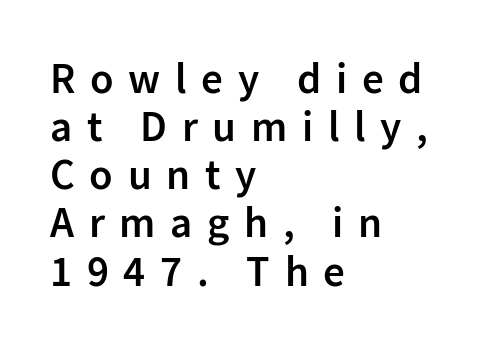
Q: Is the text bold? A: Semi-bold.
Q: Is the text italic (slanted)? A: No, it is upright.
Q: Is the typeface a serif or a sans-serif typeface? A: Sans-serif.
Q: Is the text underlined? A: No.
Q: How is the paragraph aligned? A: Left-aligned.
Q: Is the spacing between letters normal or unusually wide? A: Unusually wide.
Q: Is the spacing between lines tight, normal or loose? A: Tight.
Q: Width (condensed, normal, or wide)? A: Normal.
Q: Stroke contrast? A: Low.
Q: x-height? A: Medium.
Q: Monospaced? A: No.
